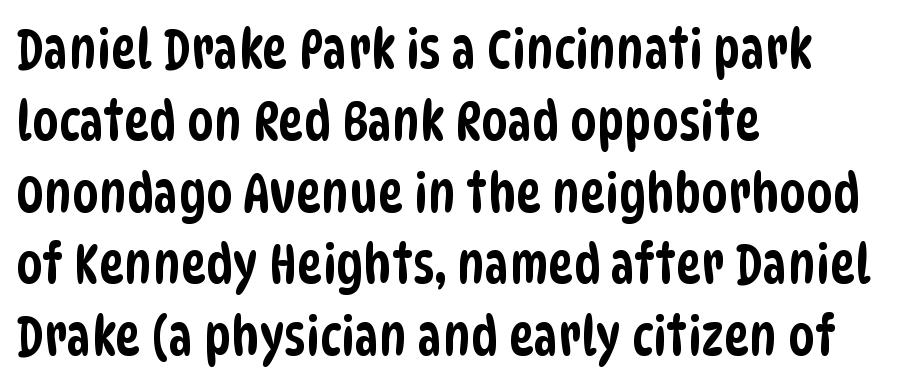
Q: Is the typeface a serif or a sans-serif typeface? A: Sans-serif.
Q: Is the text underlined? A: No.
Q: How is the paragraph aligned? A: Left-aligned.
Q: Is the spacing between letters normal or unusually wide? A: Normal.
Q: Is the spacing between lines tight, normal or loose? A: Normal.
Q: Width (condensed, normal, or wide)? A: Condensed.
Q: Stroke contrast? A: Low.
Q: x-height? A: Large.
Q: Monospaced? A: No.
